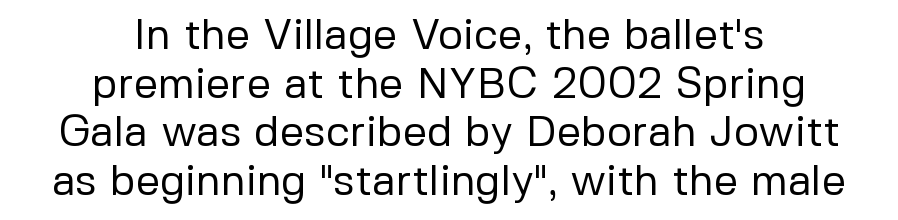
{"serif": "no", "italic": "no", "bold": "no", "weight": "regular", "width": "normal", "stroke_contrast": "low", "x_height": "medium", "monospaced": "no", "underline": "no", "align": "center", "line_spacing": "tight", "line_spacing_ratio": 1.13, "letter_spacing": "normal", "letter_spacing_em": 0.0, "glyph_px": 43}
